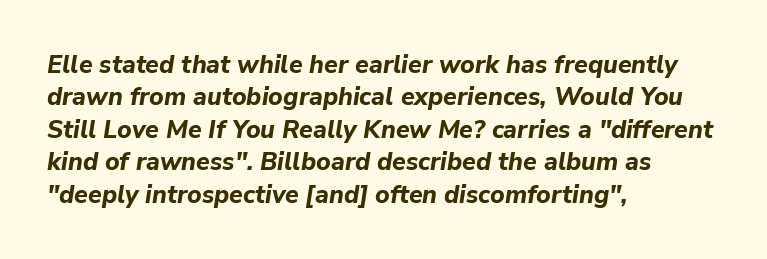
Q: Is the text bold? A: Yes.
Q: Is the text italic (slanted)? A: Yes, it leans right by about 9 degrees.
Q: Is the text underlined? A: No.
Q: How is the paragraph aligned? A: Left-aligned.
Q: Is the spacing between letters normal or unusually wide? A: Normal.
Q: Is the spacing between lines tight, normal or loose? A: Normal.
